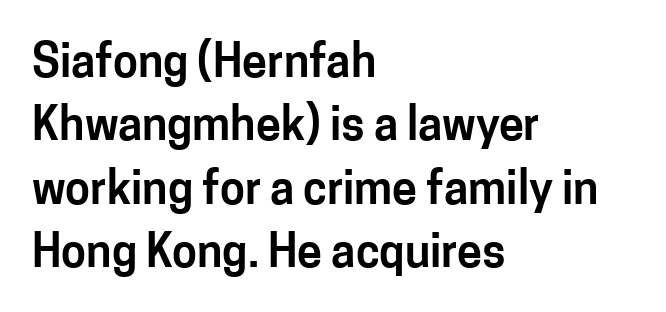
Summary of vertical rhythm: regular, with standard interline spacing. Compared with a centered layout, this one pins lines to the left instead. The lettering holds an erect, upright posture throughout. Underlining? Definitely not there.
